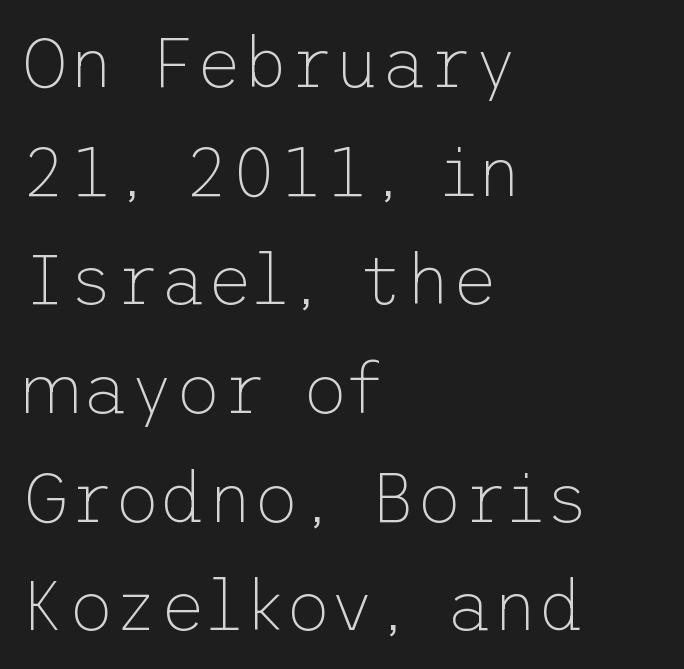
Q: Is the text bold? A: No.
Q: Is the text italic (slanted)? A: No, it is upright.
Q: Is the typeface a serif or a sans-serif typeface? A: Sans-serif.
Q: Is the text underlined? A: No.
Q: How is the paragraph aligned? A: Left-aligned.
Q: Is the spacing between letters normal or unusually wide? A: Normal.
Q: Is the spacing between lines tight, normal or loose? A: Normal.
Q: Width (condensed, normal, or wide)? A: Normal.
Q: Stroke contrast? A: Low.
Q: x-height? A: Medium.
